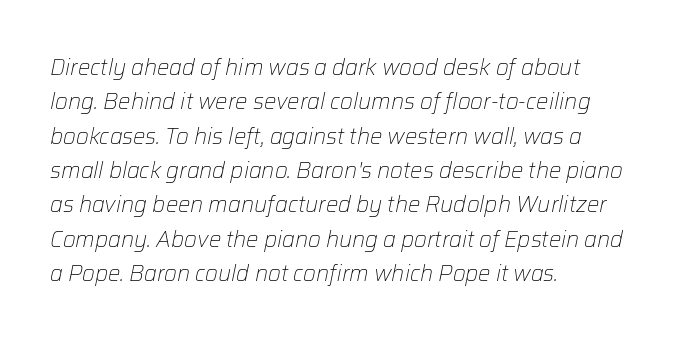
{"italic": "yes", "lean": "right", "slant_degrees": 12, "bold": "no", "underline": "no", "align": "left", "line_spacing": "normal", "line_spacing_ratio": 1.56, "letter_spacing": "normal", "letter_spacing_em": 0.0, "glyph_px": 22}
